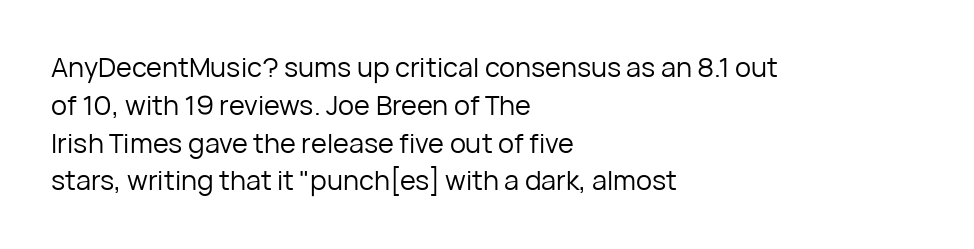
Short note: letters normally spaced. These lines are set flush left with a ragged right edge. The passage shown is not bold in any degree. Rows of type keep a routine distance in the vertical direction. This is the regular roman posture of the typeface.
